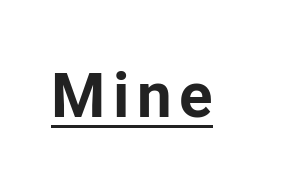
Q: Is the text bold? A: Yes.
Q: Is the text italic (slanted)? A: No, it is upright.
Q: Is the typeface a serif or a sans-serif typeface? A: Sans-serif.
Q: Is the text underlined? A: Yes.
Q: Width (condensed, normal, or wide)? A: Normal.
Q: Stroke contrast? A: Low.
Q: x-height? A: Medium.
Q: Monospaced? A: No.
